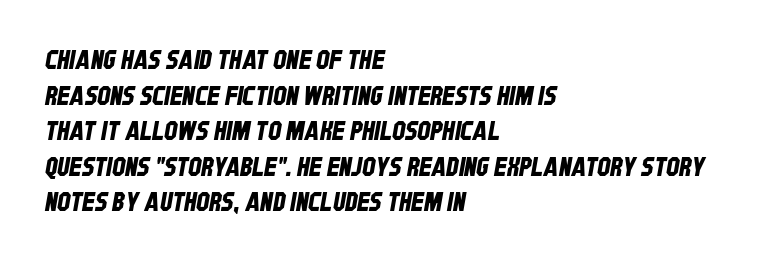
Q: Is the text underlined? A: No.
Q: How is the paragraph aligned? A: Left-aligned.
Q: Is the spacing between letters normal or unusually wide? A: Normal.
Q: Is the spacing between lines tight, normal or loose? A: Normal.
